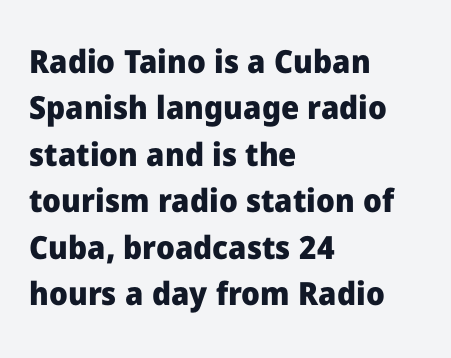
Spacing verdict: proportional, widths tailored to each character. The type family on display is of the sans-serif kind. Default kerning and tracking; the words read as compact shapes. The rendering uses a moderate line-height, typical for paragraphs.
